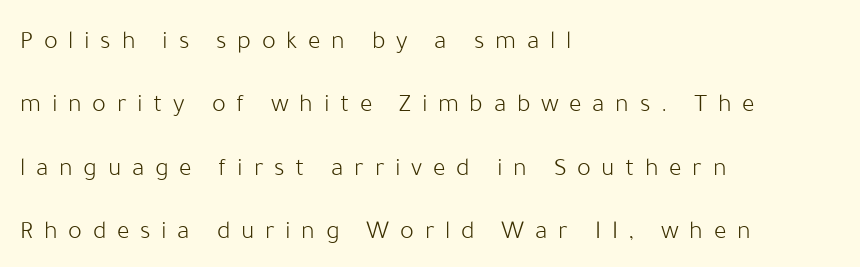
The font sits on the lighter half of the weight spectrum, regular included. The rendering uses a large line-height, opening up the rows. How are the letters spaced? Widely, with obvious added tracking. Leftover space on each line is placed entirely after the last word. Posture: upright roman. Just letters on the line, the space beneath them empty.
